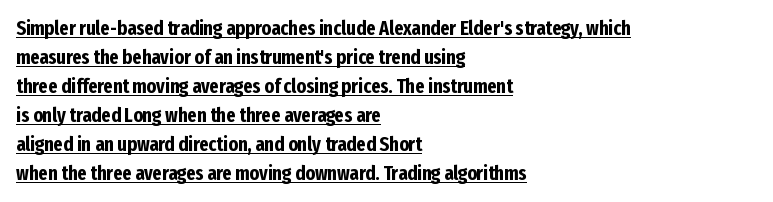
{"italic": "no", "bold": "yes", "underline": "yes", "align": "left", "line_spacing": "normal", "line_spacing_ratio": 1.45, "letter_spacing": "normal", "letter_spacing_em": 0.0, "glyph_px": 20}
